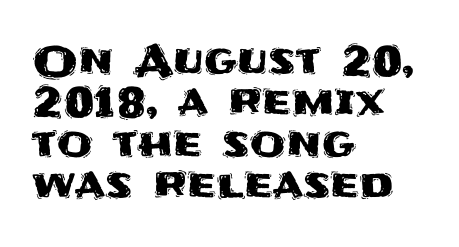
Summary of vertical rhythm: compact, with narrow interline spacing. These lines are set flush left with a ragged right edge. A bare baseline throughout the passage. What stands out about the letter spacing? Nothing — it is the standard amount.
